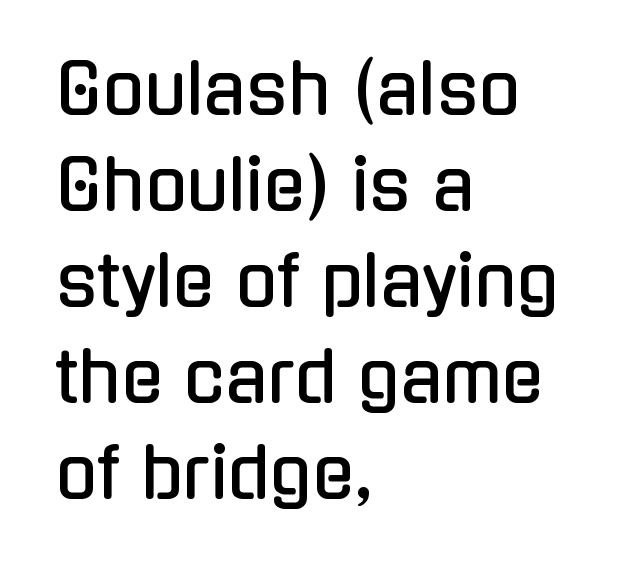
{"serif": "no", "italic": "no", "width": "condensed", "stroke_contrast": "low", "x_height": "medium", "monospaced": "no", "underline": "no", "align": "left", "line_spacing": "normal", "line_spacing_ratio": 1.39, "letter_spacing": "normal", "letter_spacing_em": 0.0, "glyph_px": 69}
